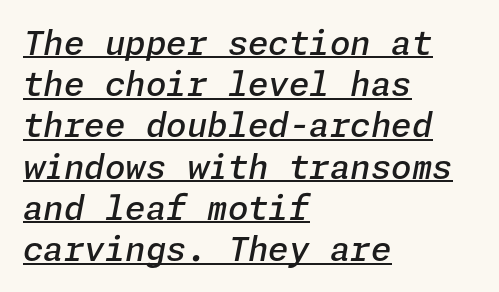
Students, observe the line beneath the letters — that is underlining. Nobody touched the tracking dial on this one. Italic: yes, the glyphs are oblique. Alignment: flush left. Students, this is semibold: more ink than regular, less than bold. Each new line begins a customary step beneath the previous one.
